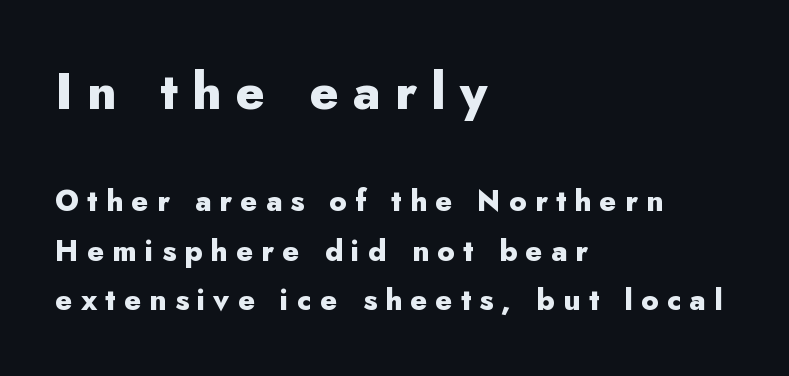
{"serif": "no", "italic": "no", "bold": "yes", "weight": "heavy", "width": "normal", "stroke_contrast": "low", "x_height": "small", "monospaced": "no", "underline": "no", "align": "left", "line_spacing": "normal", "line_spacing_ratio": 1.69, "letter_spacing": "wide", "letter_spacing_em": 0.29, "larger_block": "first", "size_ratio": 1.72, "glyph_px": 50}
